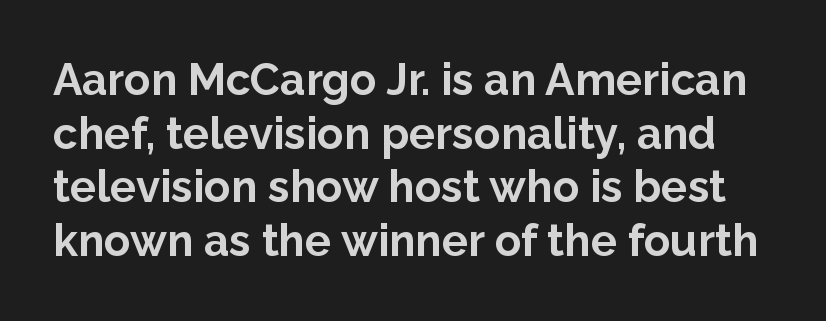
You could call the tracking neutral — neither tight nor loose. A clean baseline with only descenders dipping below it. Here the designer chose a conventional face with non-uniform glyph widths. Style check: upright. Observe the absence of serifs on each vertical stroke in this sample. Typographic density is high because the face is bold.
